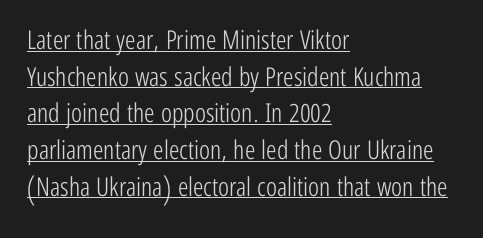
{"italic": "no", "bold": "no", "underline": "yes", "align": "left", "line_spacing": "normal", "line_spacing_ratio": 1.41, "letter_spacing": "normal", "letter_spacing_em": 0.0, "glyph_px": 26}
